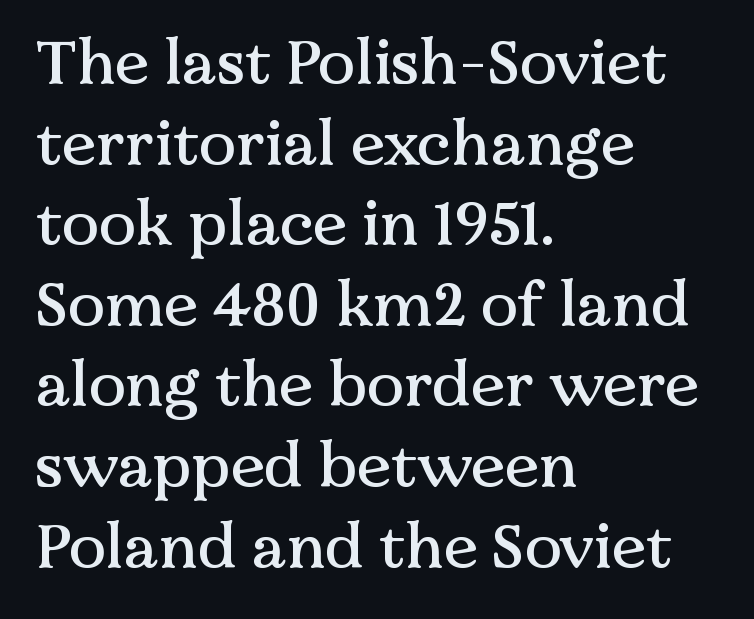
{"serif": "yes", "italic": "no", "width": "normal", "stroke_contrast": "medium", "x_height": "medium", "monospaced": "no", "underline": "no", "align": "left", "line_spacing": "normal", "line_spacing_ratio": 1.3, "letter_spacing": "normal", "letter_spacing_em": 0.0, "glyph_px": 62}
